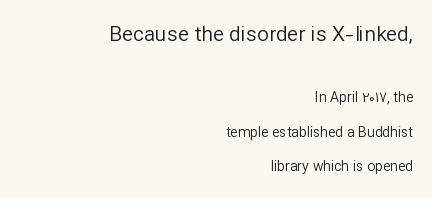
Q: Is the text bold? A: No.
Q: Is the text italic (slanted)? A: No, it is upright.
Q: Is the text underlined? A: No.
Q: How is the paragraph aligned? A: Right-aligned.
Q: Is the spacing between letters normal or unusually wide? A: Normal.
Q: Is the spacing between lines tight, normal or loose? A: Loose.
Q: Which block of text is set in a larger size, the first (top) or the second (bottom)? A: The first (top) one.
